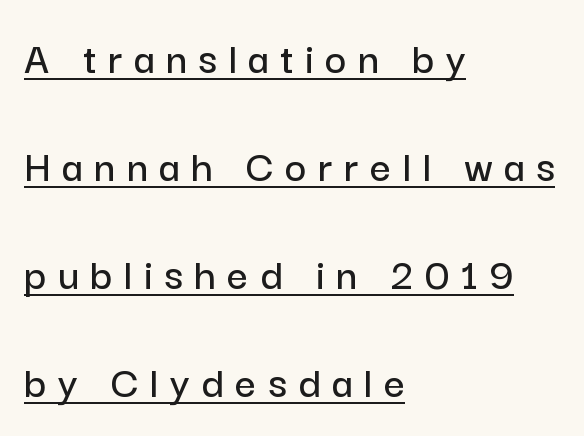
A typesetter would mark this as roman, not italic. Horizontal bands of white between lines are thick stripes. Here the designer chose a conventional face with non-uniform glyph widths. Underlining? Definitely there.
